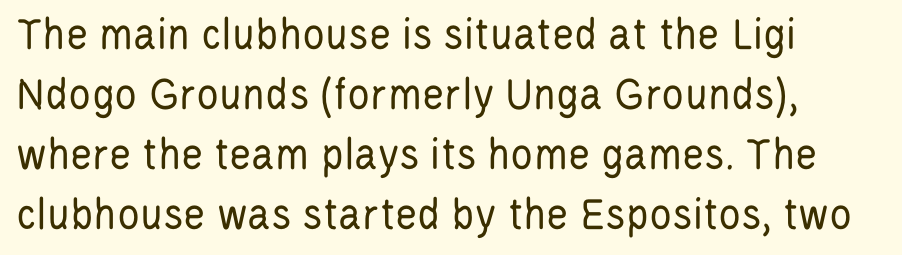
{"serif": "no", "italic": "no", "bold": "no", "weight": "regular", "width": "condensed", "stroke_contrast": "low", "x_height": "large", "monospaced": "no", "underline": "no", "align": "left", "line_spacing": "normal", "line_spacing_ratio": 1.28, "letter_spacing": "normal", "letter_spacing_em": 0.0, "glyph_px": 47}
